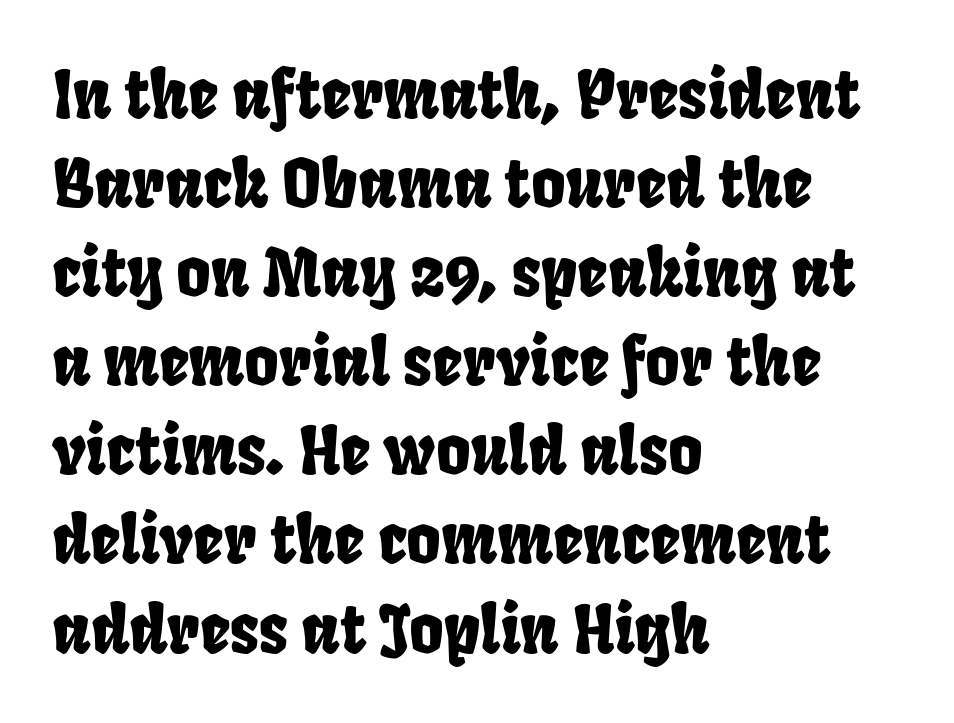
The image shows 66 px condensed sans-serif type; set left-aligned, normal line spacing (1.35x), normal letter spacing, not underlined; low stroke contrast and a large x-height.
